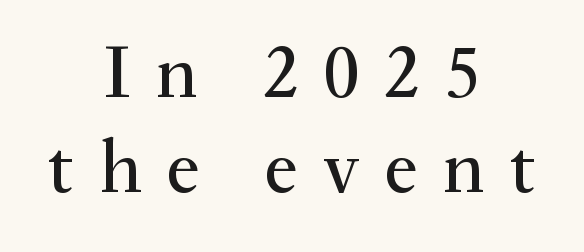
{"serif": "yes", "italic": "no", "width": "normal", "stroke_contrast": "medium", "x_height": "small", "monospaced": "no", "underline": "no", "align": "center", "line_spacing": "normal", "line_spacing_ratio": 1.27, "letter_spacing": "wide", "letter_spacing_em": 0.34, "glyph_px": 75}
